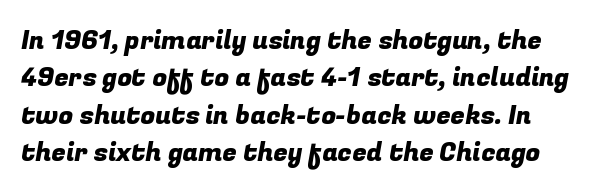
Underline: absent. Letter spacing: default. These lines stack with their left ends in a neat column. Regular leading.
